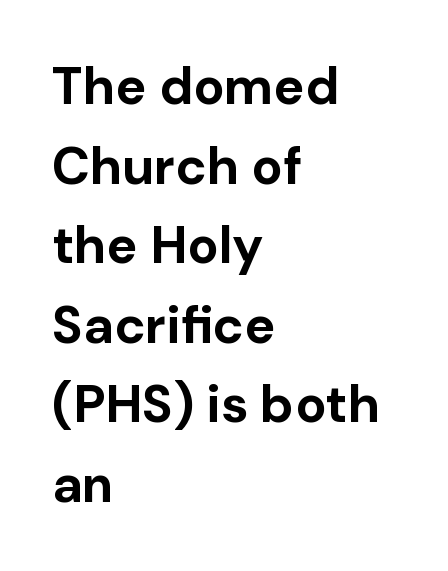
What's the leading like? Ordinary, nothing unusual. Pretty heavy lettering here — definitely bold. The glyphs in this specimen are sans serif. Nope, not italic — everything's standing straight.
